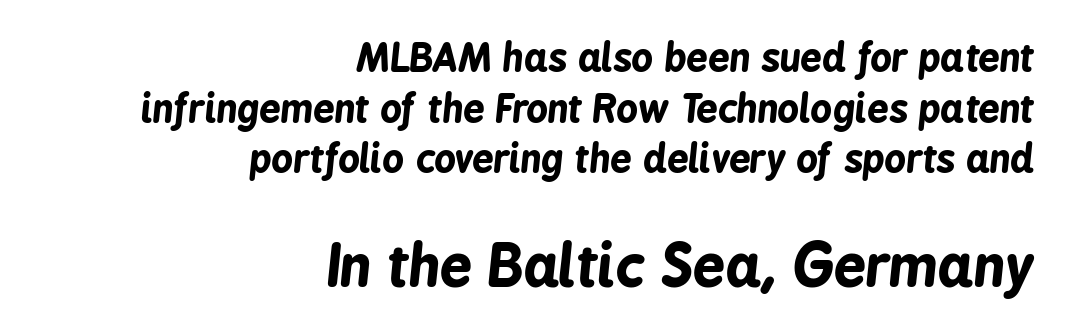
Character widths vary here, with narrow letters taking less room than wide ones. The later block is typeset at a bigger size than the earlier block. Check under the words: just untouched page. The font's italic variant was chosen for this text.
